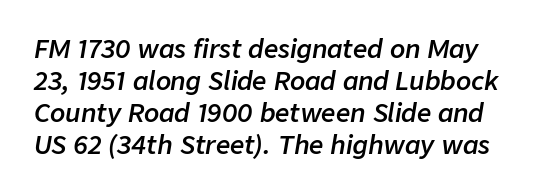
The image shows 25 px text type, italic (leaning right); set normal line spacing (1.28x), normal letter spacing, not underlined.
